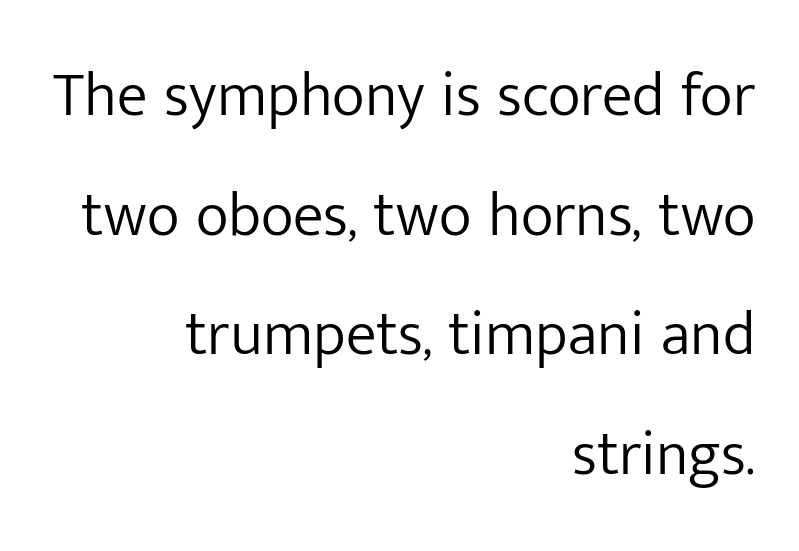
The image shows 62 px light sans-serif type, upright; set right-aligned, loose line spacing (1.93x), normal letter spacing, not underlined; low stroke contrast and a medium x-height.
